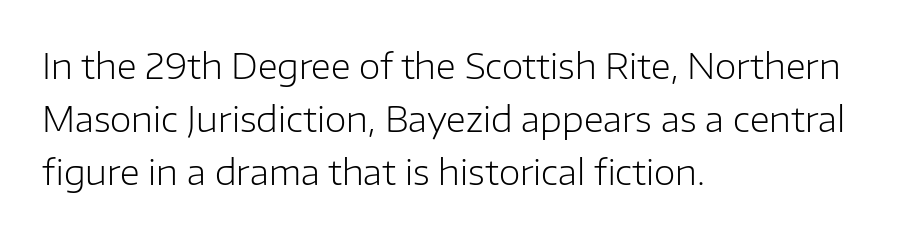
The image shows 35 px light sans-serif type, upright; set left-aligned, normal line spacing (1.51x), normal letter spacing, not underlined; low stroke contrast and a medium x-height.
